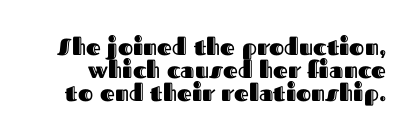
The line-height multiplier appears low, near solid setting. Style check: upright. Nothing unusual about the tracking: characters are spaced as the font intends. Anything drawn beneath the words? Only blank space.
